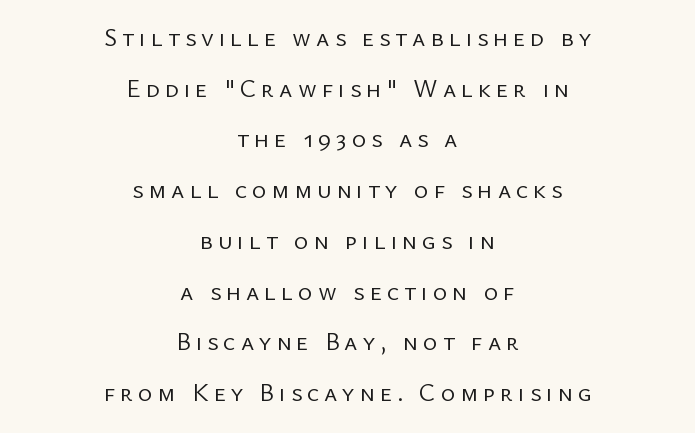
A typesetter would mark this as roman, not italic. Does extra space separate the letters? Yes, quite a lot of it. Unmarked baselines from the first word to the last. Leading is clearly above the norm, producing a sparse column. The paragraph shown floats in the horizontal middle. Summary of weight: not heavy and not bold.
